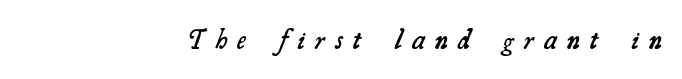
{"serif": "yes", "bold": "semi", "weight": "semibold", "width": "normal", "stroke_contrast": "medium", "x_height": "small", "monospaced": "no", "underline": "no", "align": "right", "letter_spacing": "wide", "letter_spacing_em": 0.37, "glyph_px": 28}
